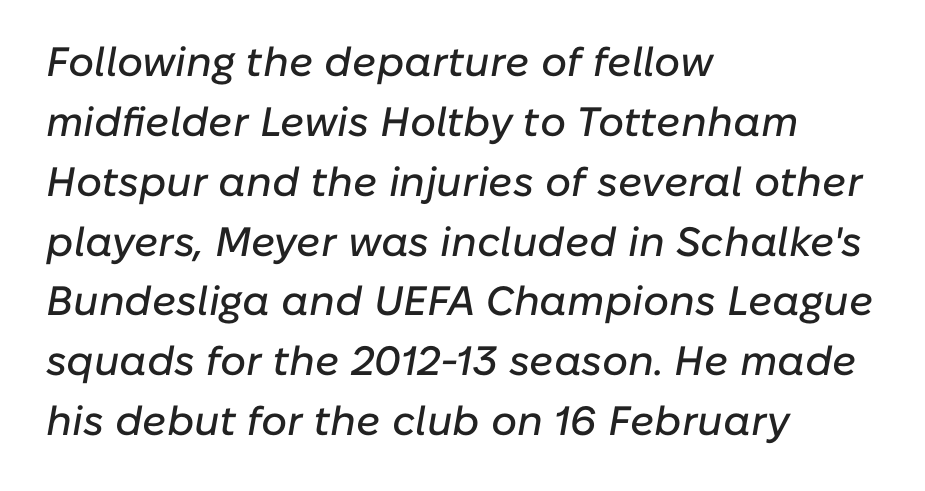
When letters slant like this, we call the style italic. Underline: absent. A student would call this left alignment; a typographer would say flush left, rag right. The rendering keeps characters at their native spacing. The line-height multiplier appears to be the usual default. You could not count columns in this text — the font is proportionally spaced.
